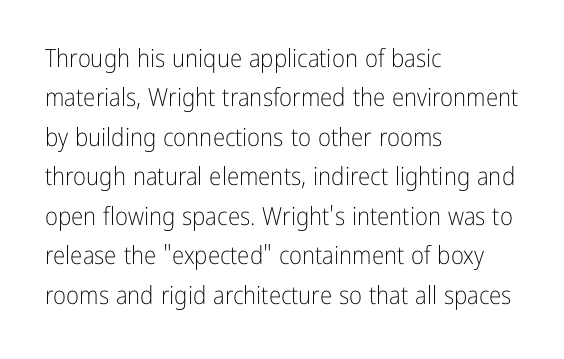
The image shows 25 px text type, upright; set left-aligned, normal line spacing (1.58x), normal letter spacing, not underlined.
